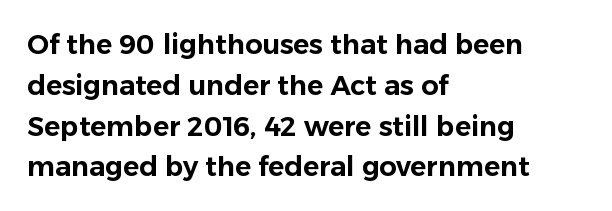
{"italic": "no", "underline": "no", "align": "left", "line_spacing": "normal", "line_spacing_ratio": 1.51, "letter_spacing": "normal", "letter_spacing_em": 0.0, "glyph_px": 27}
